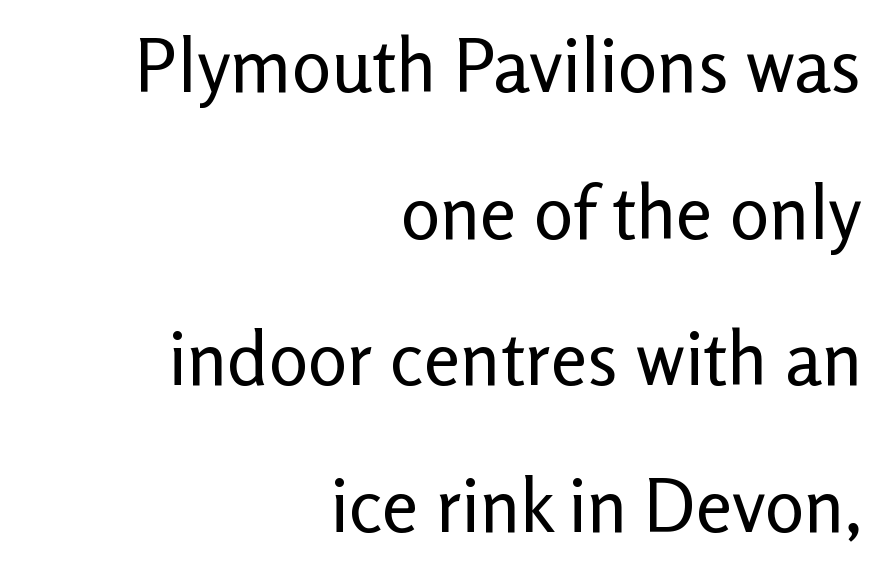
{"serif": "no", "italic": "no", "bold": "no", "weight": "regular", "width": "normal", "stroke_contrast": "low", "x_height": "medium", "monospaced": "no", "underline": "no", "align": "right", "line_spacing": "loose", "line_spacing_ratio": 1.98, "letter_spacing": "normal", "letter_spacing_em": 0.0, "glyph_px": 74}
